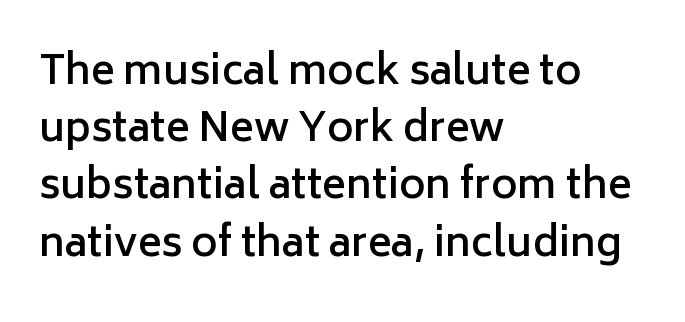
The image shows 40 px semibold sans-serif type, upright; set left-aligned, normal line spacing (1.43x), normal letter spacing, not underlined; low stroke contrast and a medium x-height.
